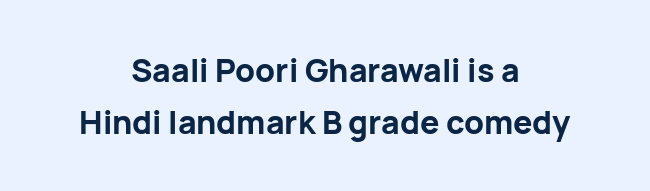
{"serif": "no", "italic": "no", "bold": "yes", "weight": "bold", "width": "normal", "stroke_contrast": "low", "x_height": "medium", "monospaced": "no", "underline": "no", "align": "center", "line_spacing": "normal", "line_spacing_ratio": 1.61, "letter_spacing": "normal", "letter_spacing_em": 0.0, "glyph_px": 32}
